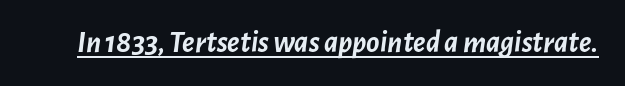
You could not count columns in this text — the font is proportionally spaced. This sample carries an underscore along the baseline area. Strokes here are thick enough to call this a true bold. Posture: slanted. No extra tracking has been applied to these lines.
